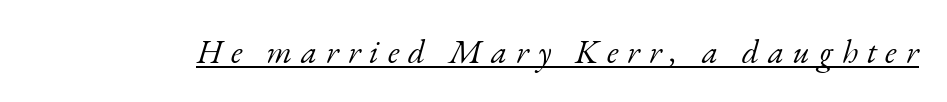
The image shows 33 px light serif type, italic (leaning right); set unusually wide letter spacing (+0.27 em), underlined; low stroke contrast and a small x-height.
